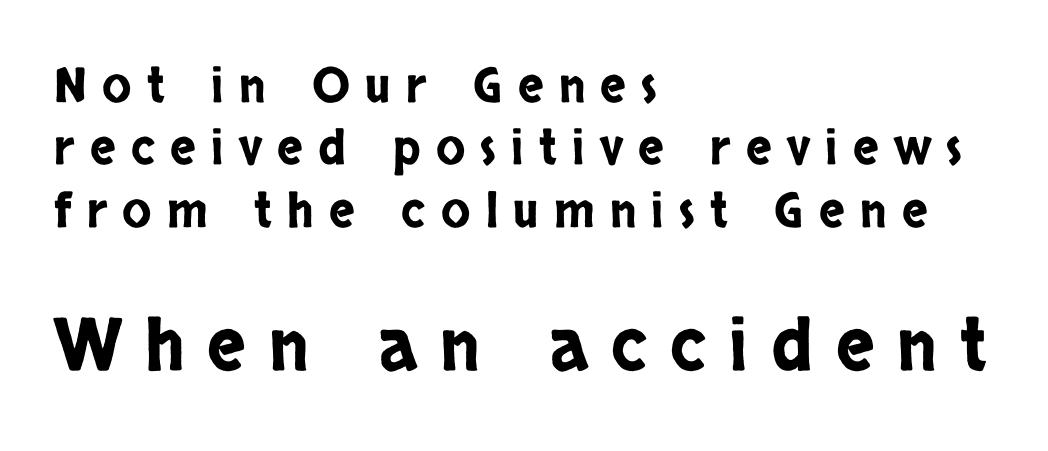
Q: Is the text italic (slanted)? A: No, it is upright.
Q: Is the typeface a serif or a sans-serif typeface? A: Sans-serif.
Q: Is the text underlined? A: No.
Q: How is the paragraph aligned? A: Left-aligned.
Q: Is the spacing between letters normal or unusually wide? A: Unusually wide.
Q: Is the spacing between lines tight, normal or loose? A: Normal.
Q: Which block of text is set in a larger size, the first (top) or the second (bottom)? A: The second (bottom) one.
Q: Width (condensed, normal, or wide)? A: Condensed.
Q: Stroke contrast? A: Low.
Q: x-height? A: Large.
Q: Monospaced? A: No.
